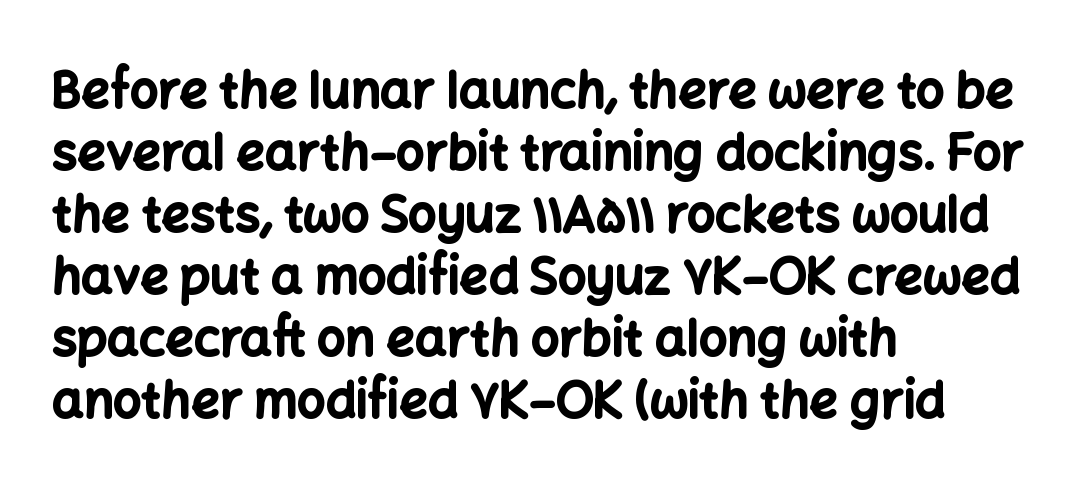
Typographic density is high because the face is bold. A clean baseline with only descenders dipping below it. The text was rendered using a sans face with plain stroke endings. Standard letterfit; no display-style spreading of the glyphs. The face used here is proportionally spaced, like ordinary book or web type.
